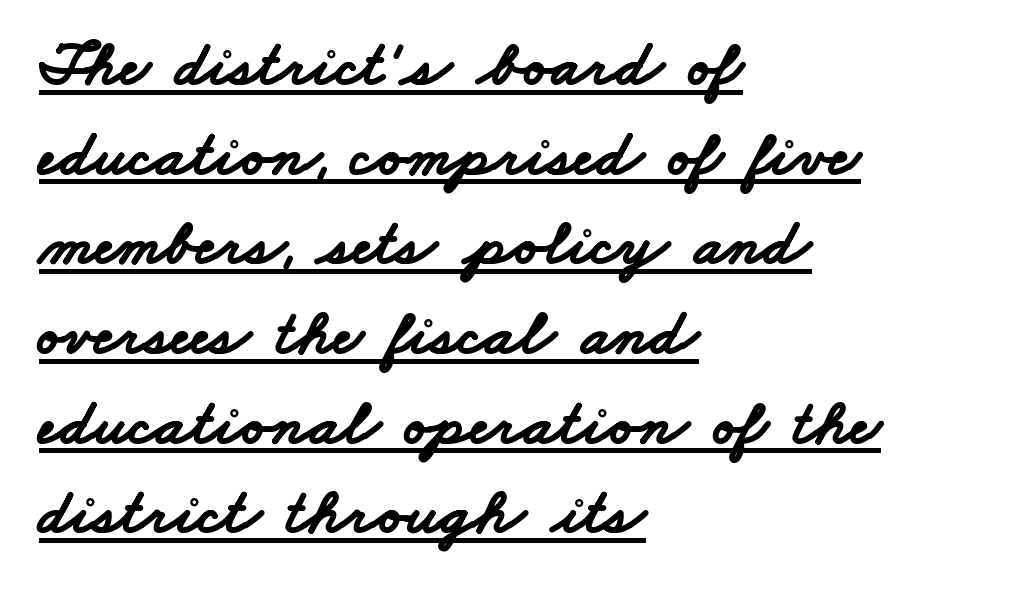
Q: Is the text bold? A: Yes.
Q: Is the typeface a serif or a sans-serif typeface? A: Sans-serif.
Q: Is the text underlined? A: Yes.
Q: How is the paragraph aligned? A: Left-aligned.
Q: Is the spacing between letters normal or unusually wide? A: Normal.
Q: Is the spacing between lines tight, normal or loose? A: Normal.
Q: Width (condensed, normal, or wide)? A: Wide.
Q: Stroke contrast? A: Low.
Q: x-height? A: Small.
Q: Monospaced? A: No.
